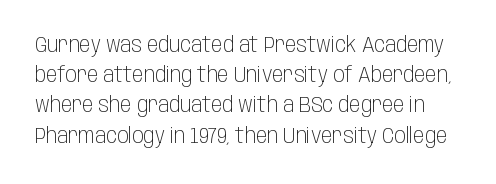
The words here are not underlined. Caption: face not bold, strokes unweighted. Notice how descenders clear the ascenders below comfortably — that's standard leading. The lettering holds an erect, upright posture throughout. Default kerning and tracking; the words read as compact shapes.
